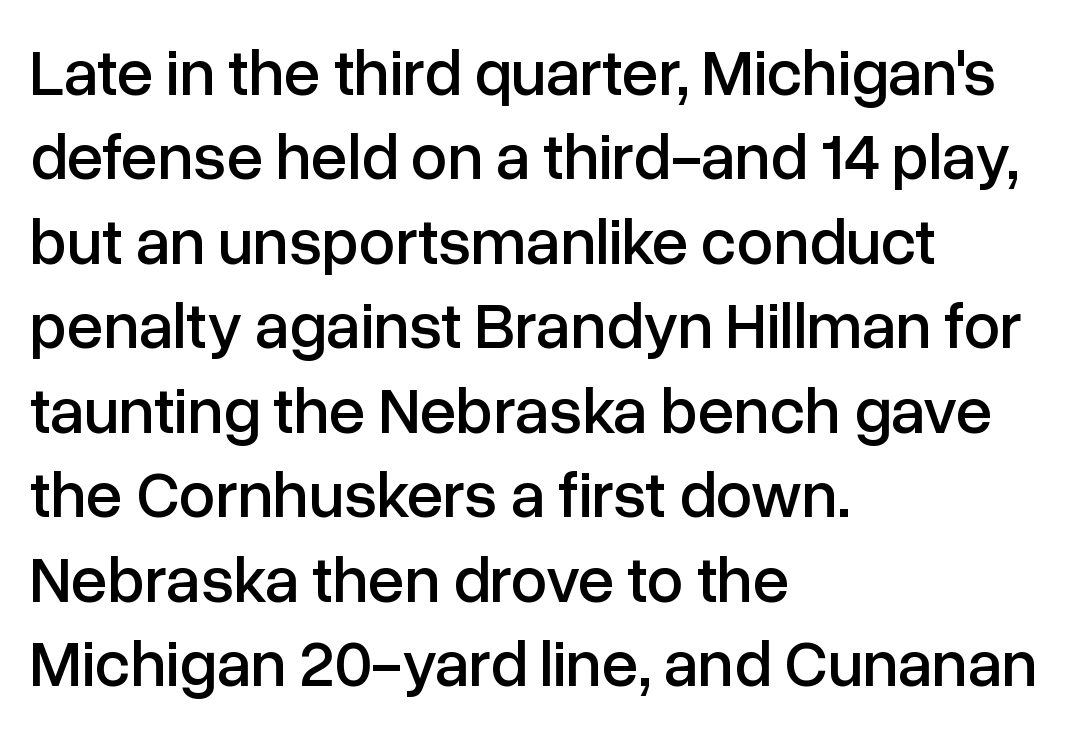
Q: Is the text italic (slanted)? A: No, it is upright.
Q: Is the typeface a serif or a sans-serif typeface? A: Sans-serif.
Q: Is the text underlined? A: No.
Q: How is the paragraph aligned? A: Left-aligned.
Q: Is the spacing between letters normal or unusually wide? A: Normal.
Q: Is the spacing between lines tight, normal or loose? A: Normal.
Q: Width (condensed, normal, or wide)? A: Normal.
Q: Stroke contrast? A: Low.
Q: x-height? A: Medium.
Q: Monospaced? A: No.
